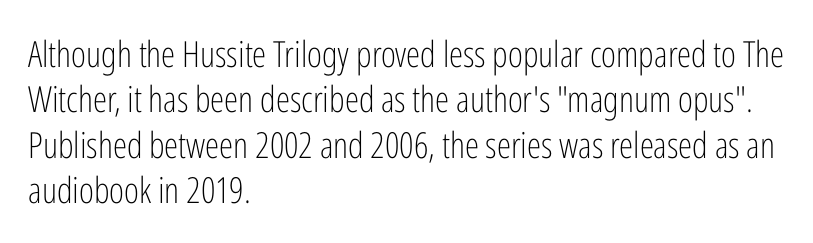
{"serif": "no", "italic": "no", "bold": "no", "weight": "light", "width": "condensed", "stroke_contrast": "low", "x_height": "medium", "monospaced": "no", "underline": "no", "align": "left", "line_spacing": "normal", "line_spacing_ratio": 1.26, "letter_spacing": "normal", "letter_spacing_em": 0.0, "glyph_px": 36}
